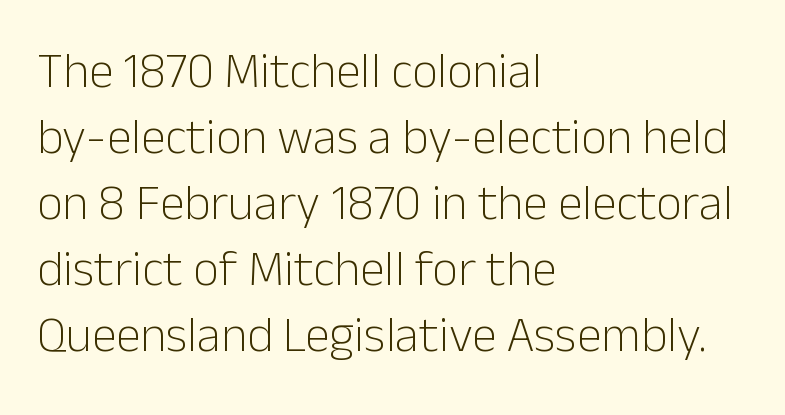
The image shows 50 px light sans-serif type, upright; set left-aligned, normal line spacing (1.32x), normal letter spacing, not underlined; low stroke contrast and a medium x-height.
